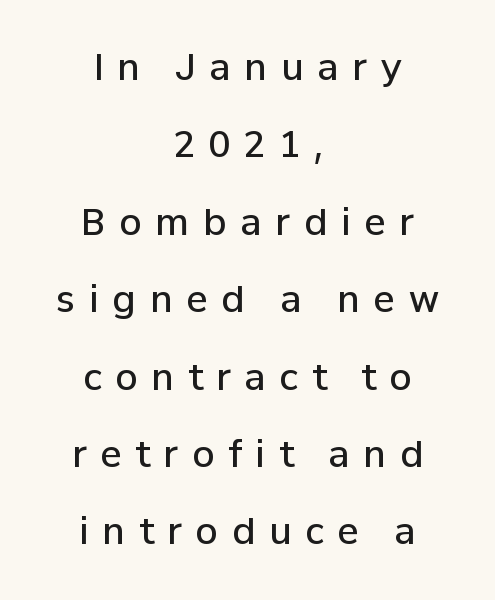
The image shows 36 px semibold sans-serif type, upright; set centered, loose line spacing (2.15x), unusually wide letter spacing (+0.38 em), not underlined; low stroke contrast and a medium x-height.
